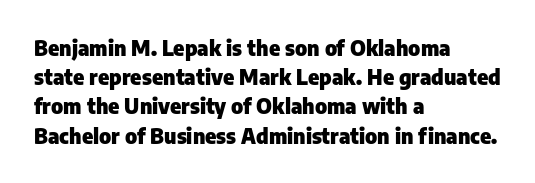
The image shows 21 px bold type, upright; set left-aligned, normal line spacing (1.39x), normal letter spacing, not underlined.
